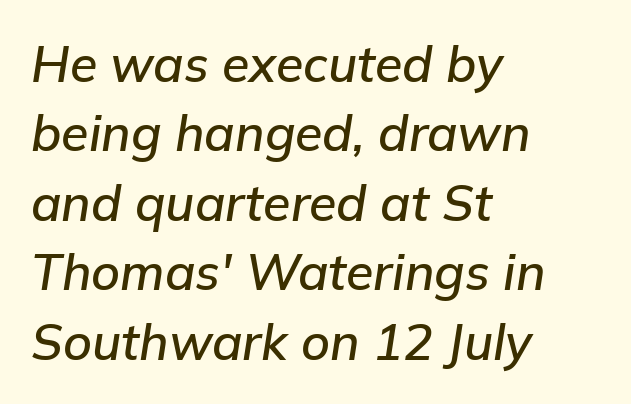
Q: Is the text italic (slanted)? A: Yes, it leans right by about 9 degrees.
Q: Is the text underlined? A: No.
Q: How is the paragraph aligned? A: Left-aligned.
Q: Is the spacing between letters normal or unusually wide? A: Normal.
Q: Is the spacing between lines tight, normal or loose? A: Normal.
Q: Width (condensed, normal, or wide)? A: Normal.
Q: Stroke contrast? A: Low.
Q: x-height? A: Medium.
Q: Monospaced? A: No.
